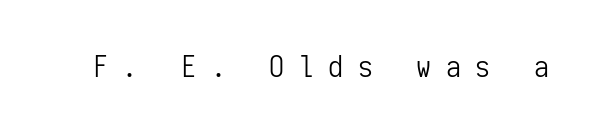
The image shows 30 px light, condensed sans-serif type, upright, monospaced; set unusually wide letter spacing (+0.48 em), not underlined; low stroke contrast and a medium x-height.
